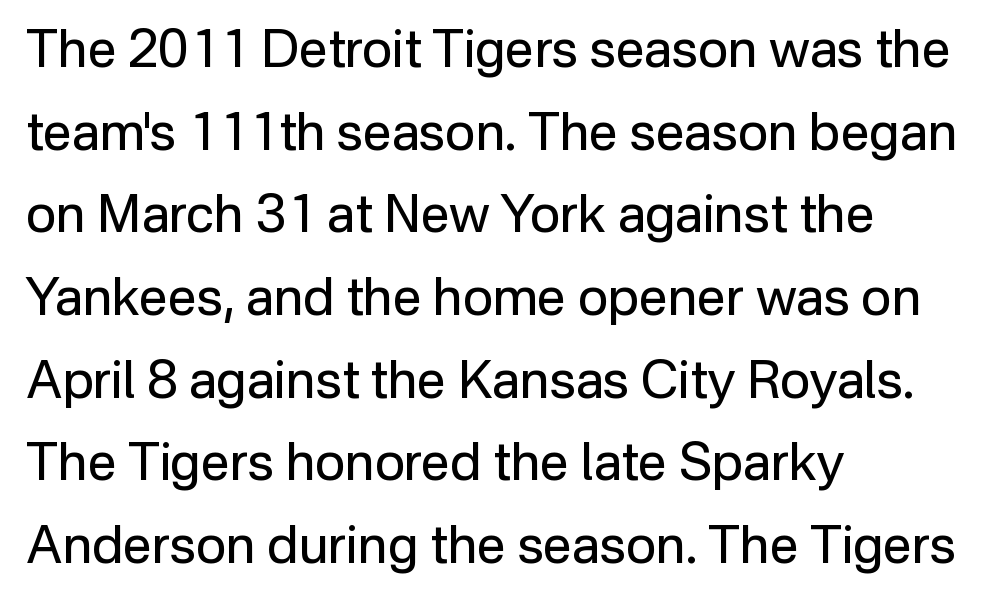
Looks like regular typesetting: each glyph gets only the width it needs. Does the leading feel generous? No, just average. Nothing unusual about the tracking: characters are spaced as the font intends. Rule under the text: the space is simply empty. The typeface chosen for these lines omits serifs.
